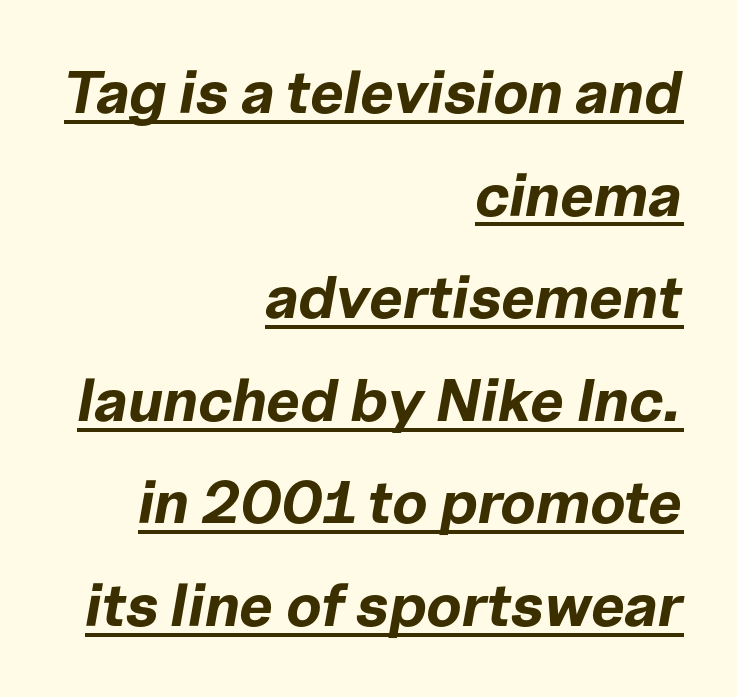
Rendered with sloped, italic letterforms. The paragraph shown leans on its right margin. Weight check: bold — yes, fully. You could call the tracking neutral — neither tight nor loose.
